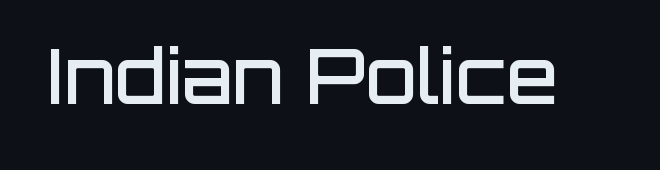
The image shows 75 px semibold sans-serif type, upright; set normal letter spacing, not underlined; low stroke contrast and a large x-height.
